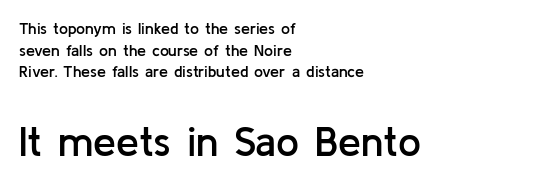
{"serif": "no", "italic": "no", "bold": "semi", "weight": "semibold", "width": "normal", "stroke_contrast": "low", "x_height": "medium", "monospaced": "no", "underline": "no", "align": "left", "line_spacing": "normal", "line_spacing_ratio": 1.35, "letter_spacing": "normal", "letter_spacing_em": 0.0, "larger_block": "second", "size_ratio": 2.56, "glyph_px": 41}
